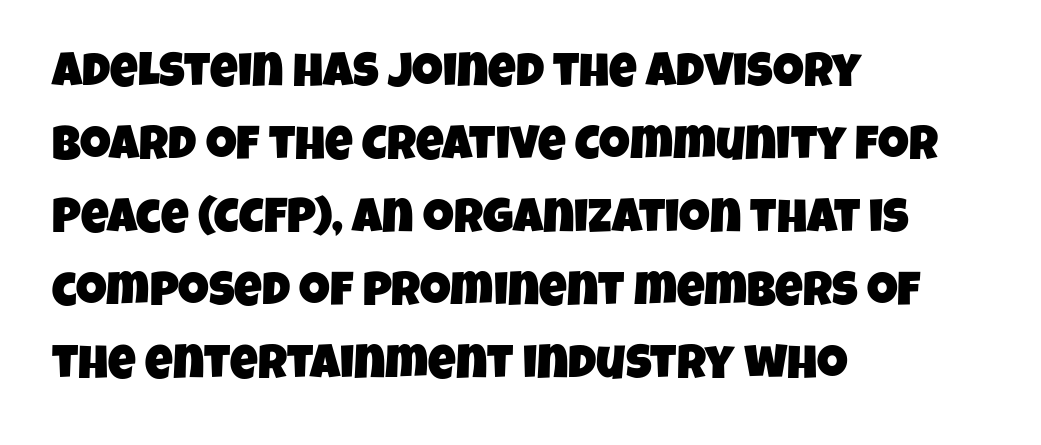
{"serif": "no", "width": "condensed", "stroke_contrast": "low", "x_height": "large", "monospaced": "no", "underline": "no", "align": "left", "line_spacing": "normal", "line_spacing_ratio": 1.52, "letter_spacing": "normal", "letter_spacing_em": 0.0, "glyph_px": 48}
